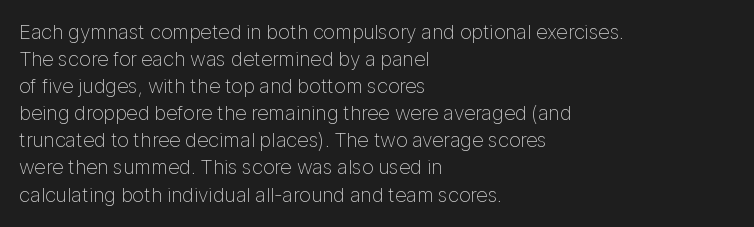
The image shows 21 px text type, upright; set left-aligned, normal line spacing (1.29x), normal letter spacing, not underlined.
